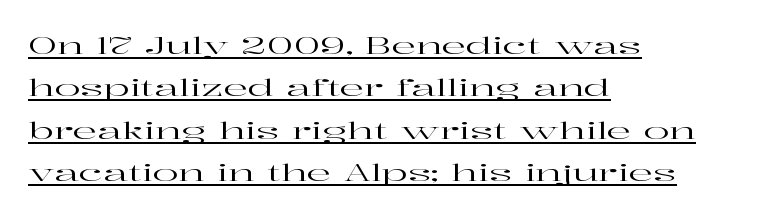
The image shows 24 px text type, upright; set left-aligned, line spacing 1.77x, normal letter spacing, underlined.
